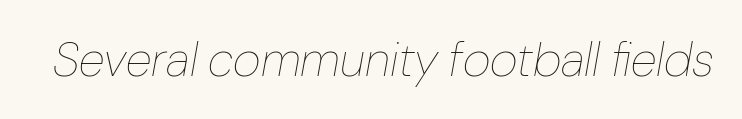
The image shows 48 px thin type, italic (leaning right); set normal letter spacing, not underlined; low stroke contrast and a medium x-height.
